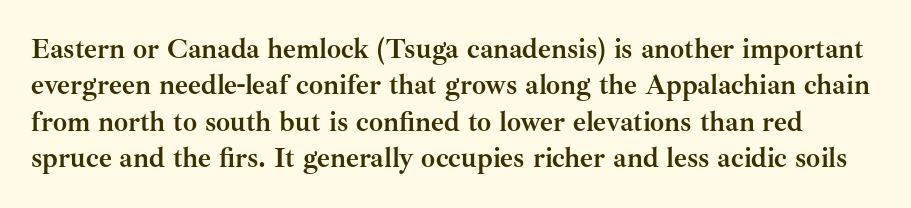
Do the characters align in a grid? No, the font is proportional. You can tell it's not italic because the verticals are truly vertical. Chunky letters — that's bold for sure. Observe the ordinary spacing: letters are neighbours, not strangers. The rendering shows small feet on the letterforms — a serif design.
